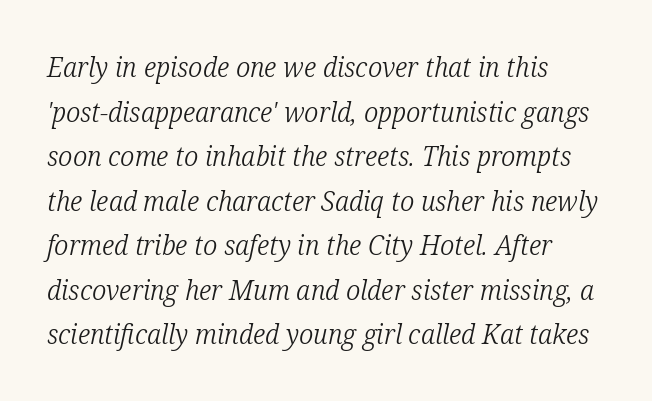
Q: Is the text bold? A: No.
Q: Is the text italic (slanted)? A: Yes, it leans right by about 12 degrees.
Q: Is the typeface a serif or a sans-serif typeface? A: Serif.
Q: Is the text underlined? A: No.
Q: How is the paragraph aligned? A: Left-aligned.
Q: Is the spacing between letters normal or unusually wide? A: Normal.
Q: Is the spacing between lines tight, normal or loose? A: Normal.
Q: Width (condensed, normal, or wide)? A: Condensed.
Q: Stroke contrast? A: Low.
Q: x-height? A: Medium.
Q: Monospaced? A: No.
